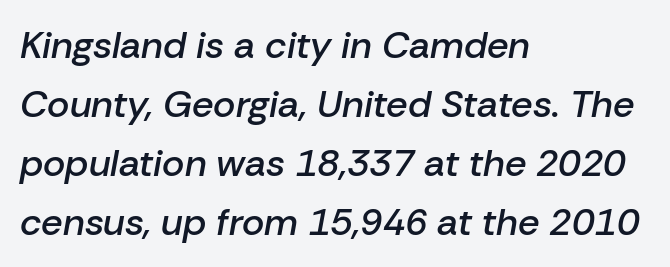
Q: Is the text bold? A: Semi-bold.
Q: Is the text italic (slanted)? A: Yes, it leans right by about 10 degrees.
Q: Is the text underlined? A: No.
Q: How is the paragraph aligned? A: Left-aligned.
Q: Is the spacing between letters normal or unusually wide? A: Normal.
Q: Is the spacing between lines tight, normal or loose? A: Normal.
Q: Width (condensed, normal, or wide)? A: Normal.
Q: Stroke contrast? A: Low.
Q: x-height? A: Medium.
Q: Monospaced? A: No.
